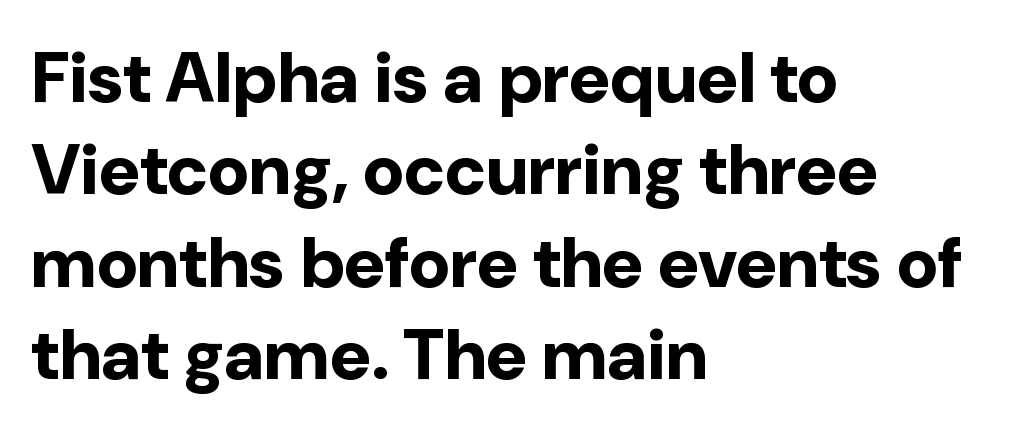
The image shows 71 px bold sans-serif type, upright; set left-aligned, normal line spacing (1.3x), normal letter spacing, not underlined; low stroke contrast and a medium x-height.
